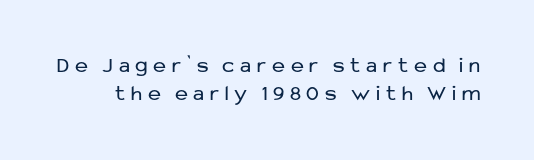
Q: Is the text bold? A: No.
Q: Is the text italic (slanted)? A: No, it is upright.
Q: Is the text underlined? A: No.
Q: Is the spacing between letters normal or unusually wide? A: Unusually wide.
Q: Is the spacing between lines tight, normal or loose? A: Normal.
